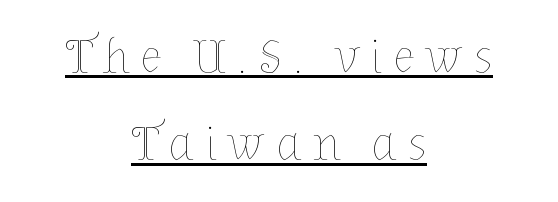
{"italic": "no", "bold": "no", "weight": "thin", "width": "normal", "stroke_contrast": "low", "x_height": "medium", "monospaced": "no", "underline": "yes", "align": "center", "line_spacing_ratio": 1.78, "letter_spacing": "wide", "letter_spacing_em": 0.22, "glyph_px": 49}
